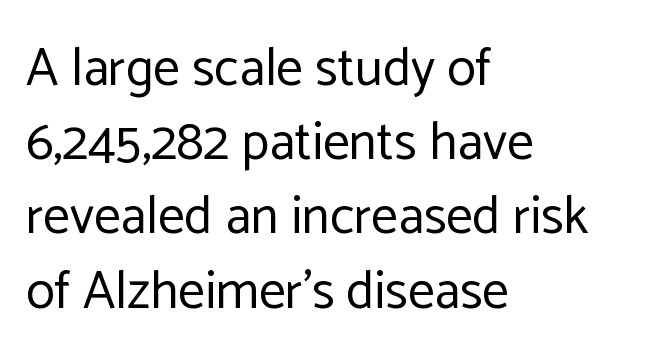
{"serif": "no", "italic": "no", "bold": "no", "weight": "regular", "width": "normal", "stroke_contrast": "low", "x_height": "medium", "monospaced": "no", "underline": "no", "align": "left", "line_spacing": "normal", "line_spacing_ratio": 1.4, "letter_spacing": "normal", "letter_spacing_em": 0.0, "glyph_px": 53}
